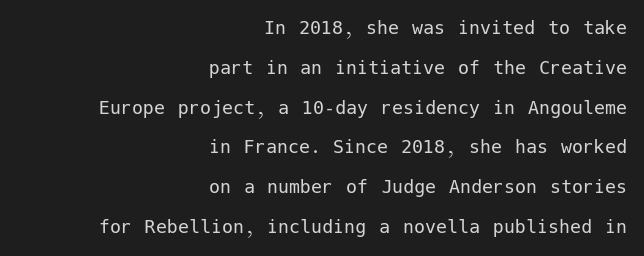
Q: Is the text bold? A: No.
Q: Is the text italic (slanted)? A: No, it is upright.
Q: Is the text underlined? A: No.
Q: How is the paragraph aligned? A: Right-aligned.
Q: Is the spacing between letters normal or unusually wide? A: Normal.
